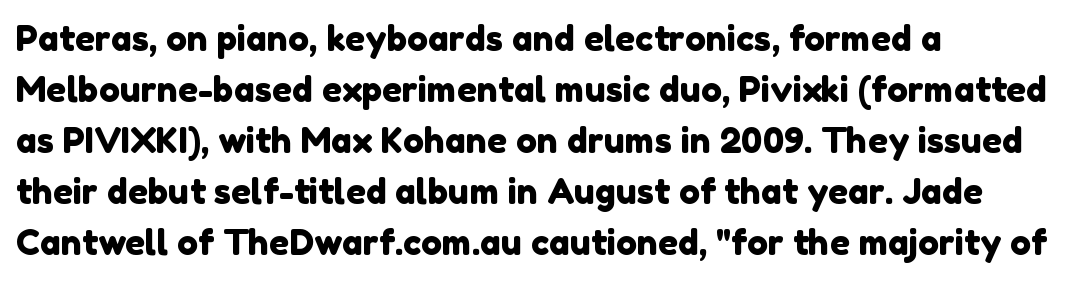
{"serif": "no", "width": "normal", "stroke_contrast": "low", "x_height": "medium", "monospaced": "no", "underline": "no", "align": "left", "line_spacing": "normal", "line_spacing_ratio": 1.46, "letter_spacing": "normal", "letter_spacing_em": 0.0, "glyph_px": 35}
